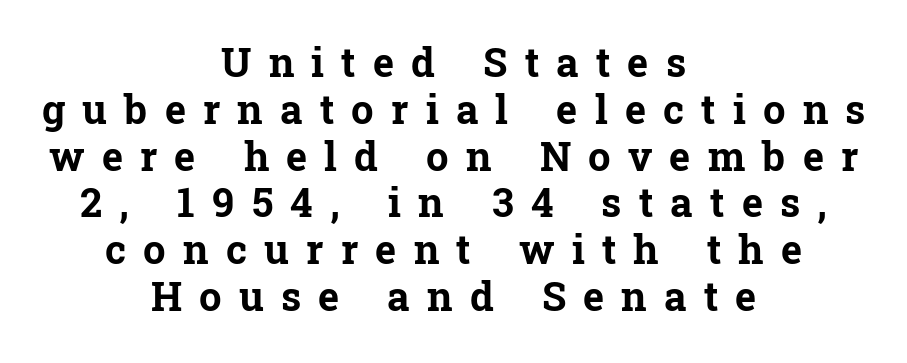
The image shows 40 px bold serif type, upright; set centered, line spacing 1.17x, unusually wide letter spacing (+0.43 em), not underlined; low stroke contrast and a medium x-height.
